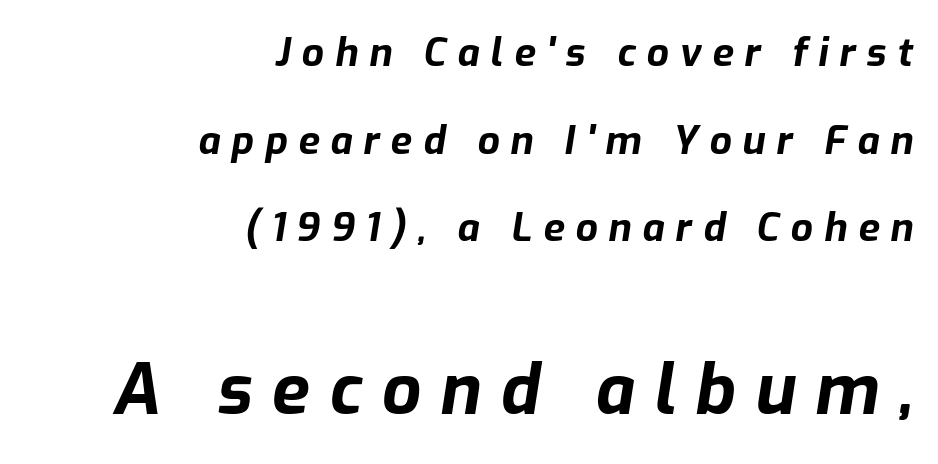
The image shows 69 px bold type, italic (leaning right); set right-aligned, loose line spacing (2.25x), unusually wide letter spacing (+0.28 em), not underlined; the second (bottom) block is 1.77x larger; low stroke contrast and a medium x-height.
